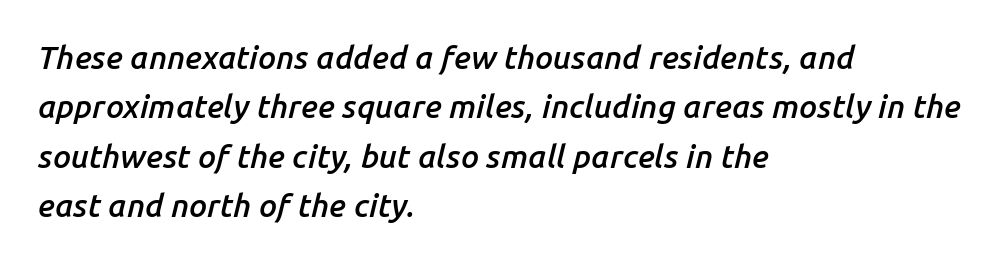
The image shows 32 px semibold type, italic (leaning right); set left-aligned, normal line spacing (1.54x), normal letter spacing, not underlined; low stroke contrast and a medium x-height.
